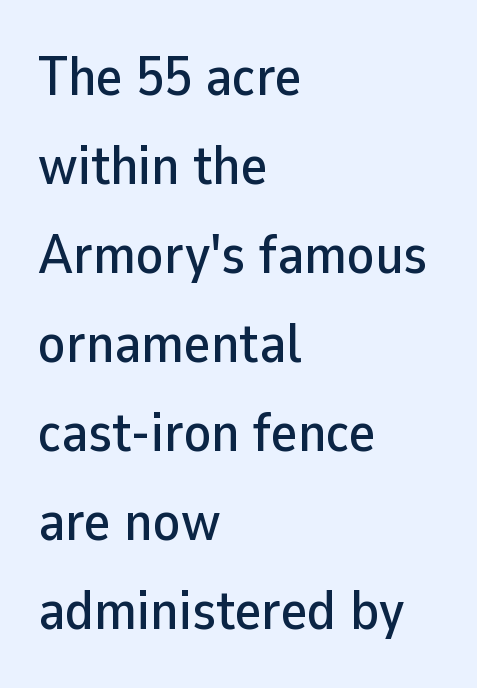
The image shows 56 px sans-serif type, upright; set left-aligned, normal line spacing (1.59x), normal letter spacing, not underlined; low stroke contrast and a medium x-height.
